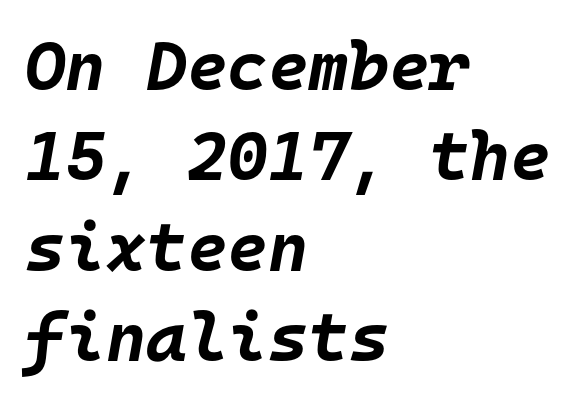
Default kerning and tracking; the words read as compact shapes. These words are printed bold, with thick strokes throughout. Every character here occupies the same horizontal width, giving the sample a typewriter-like rhythm. Glance below the letters and you will spot only blank space. Evenly set lines give the paragraph a standard silhouette.
